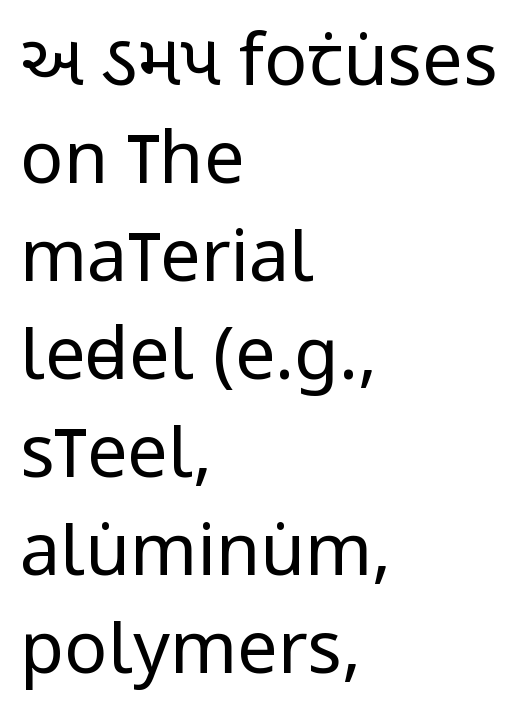
The image shows 72 px regular-weight, condensed sans-serif type, upright; set left-aligned, normal line spacing (1.36x), normal letter spacing, not underlined; low stroke contrast and a large x-height.
